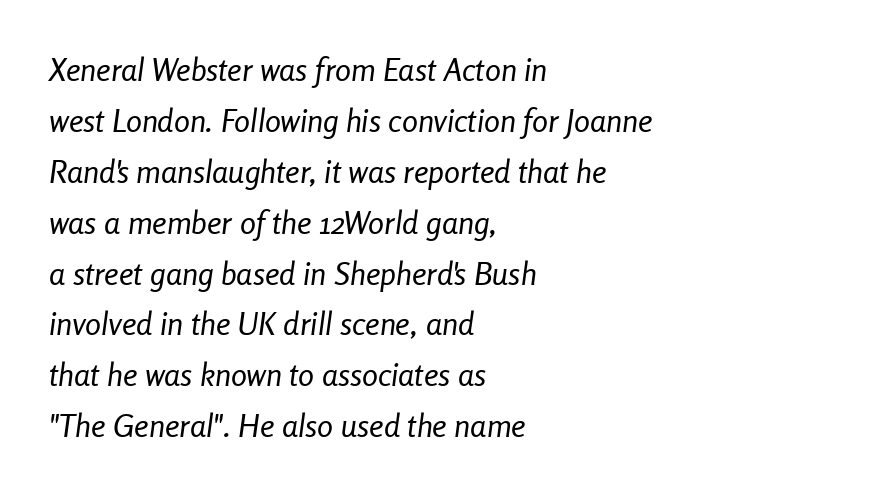
Q: Is the text bold? A: No.
Q: Is the text italic (slanted)? A: Yes, it leans right by about 8 degrees.
Q: Is the text underlined? A: No.
Q: How is the paragraph aligned? A: Left-aligned.
Q: Is the spacing between letters normal or unusually wide? A: Normal.
Q: Is the spacing between lines tight, normal or loose? A: Normal.
Q: Width (condensed, normal, or wide)? A: Condensed.
Q: Stroke contrast? A: Low.
Q: x-height? A: Medium.
Q: Monospaced? A: No.
